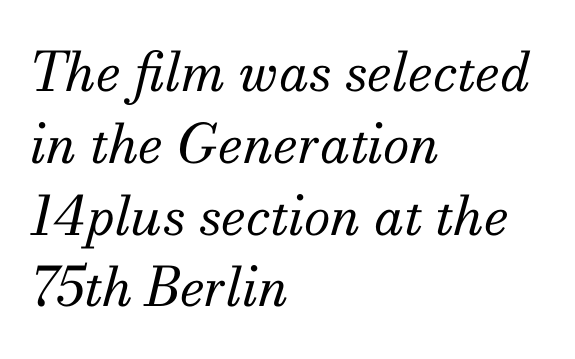
{"serif": "yes", "italic": "yes", "lean": "right", "slant_degrees": 13, "bold": "no", "weight": "regular", "width": "normal", "stroke_contrast": "medium", "x_height": "small", "monospaced": "no", "underline": "no", "align": "left", "line_spacing": "normal", "line_spacing_ratio": 1.33, "letter_spacing": "normal", "letter_spacing_em": 0.0, "glyph_px": 54}
